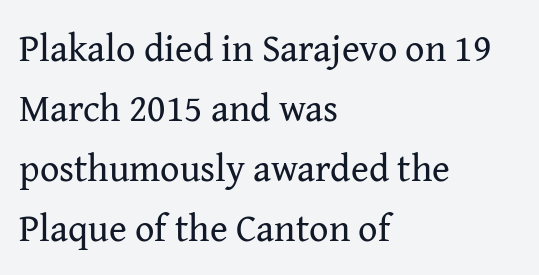
Only glyphs here, with clear space below each row. No italicization has been applied; the sample stays upright. A serif font was chosen for this passage. Each letter keeps its own natural width here, so spacing adapts to shape. A typesetter would call this leading conventional body-copy spacing.
